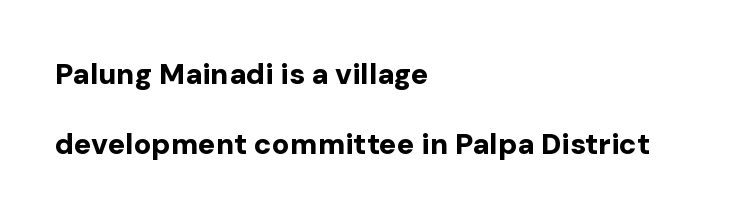
{"serif": "no", "italic": "no", "bold": "yes", "weight": "bold", "width": "normal", "stroke_contrast": "low", "x_height": "medium", "monospaced": "no", "underline": "no", "align": "left", "line_spacing": "loose", "line_spacing_ratio": 2.42, "letter_spacing": "normal", "letter_spacing_em": 0.0, "glyph_px": 29}
